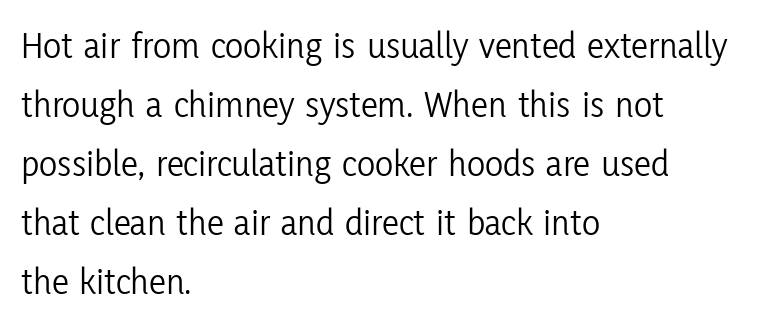
The image shows 38 px light, condensed sans-serif type, upright; set left-aligned, normal line spacing (1.55x), normal letter spacing, not underlined; low stroke contrast and a medium x-height.
